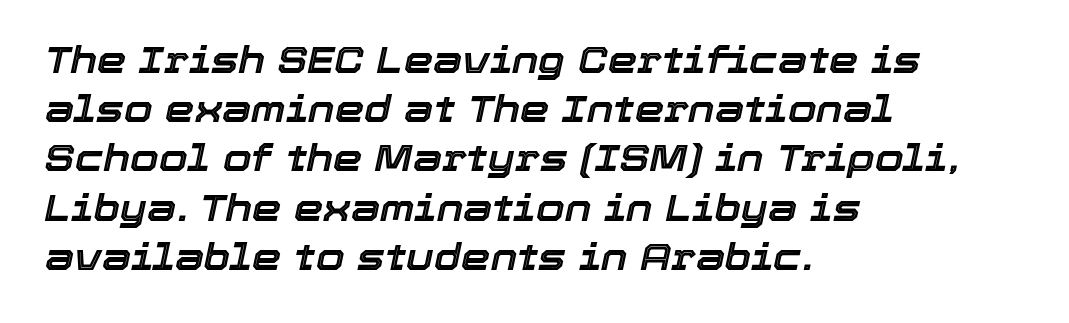
{"italic": "yes", "lean": "right", "slant_degrees": 12, "width": "normal", "x_height": "medium", "monospaced": "no", "underline": "no", "align": "left", "line_spacing": "normal", "line_spacing_ratio": 1.33, "letter_spacing": "normal", "letter_spacing_em": 0.0, "glyph_px": 37}
